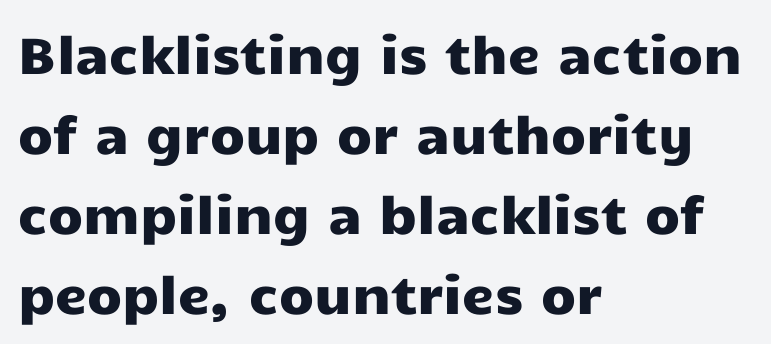
{"serif": "no", "italic": "no", "width": "wide", "stroke_contrast": "low", "x_height": "medium", "monospaced": "no", "underline": "no", "align": "left", "line_spacing": "normal", "line_spacing_ratio": 1.57, "letter_spacing": "normal", "letter_spacing_em": 0.0, "glyph_px": 51}
